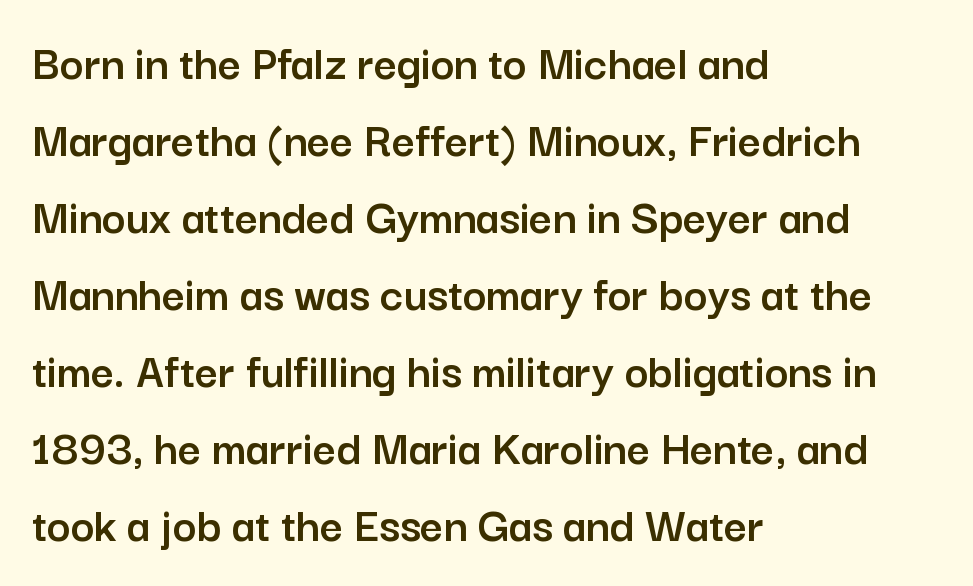
{"serif": "no", "italic": "no", "width": "normal", "stroke_contrast": "low", "x_height": "medium", "monospaced": "no", "underline": "no", "align": "left", "line_spacing": "normal", "line_spacing_ratio": 1.54, "letter_spacing": "normal", "letter_spacing_em": 0.0, "glyph_px": 50}
